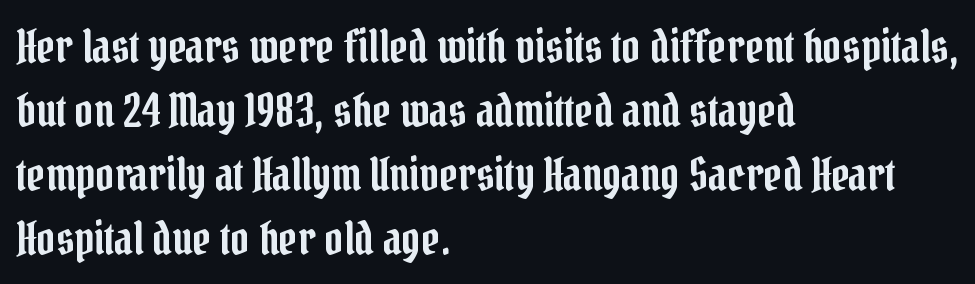
The image shows 46 px condensed serif type, upright; set left-aligned, normal line spacing (1.39x), normal letter spacing, not underlined; low stroke contrast and a medium x-height.
